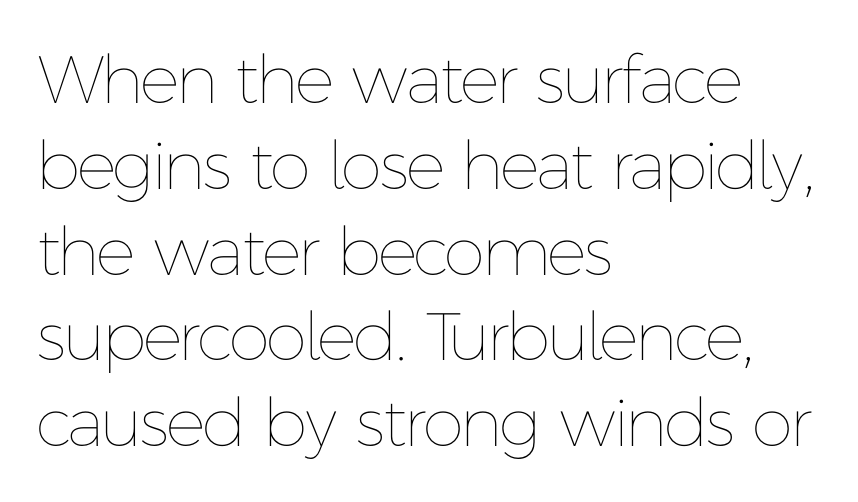
The image shows 67 px thin type, upright; set left-aligned, normal line spacing (1.28x), normal letter spacing, not underlined; low stroke contrast and a medium x-height.
